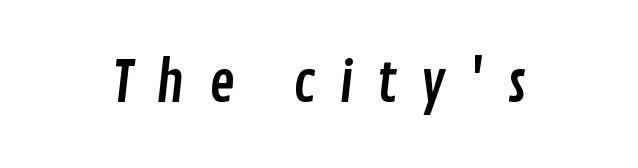
{"serif": "no", "width": "condensed", "stroke_contrast": "low", "x_height": "medium", "monospaced": "no", "underline": "no", "letter_spacing": "wide", "letter_spacing_em": 0.42, "glyph_px": 55}
